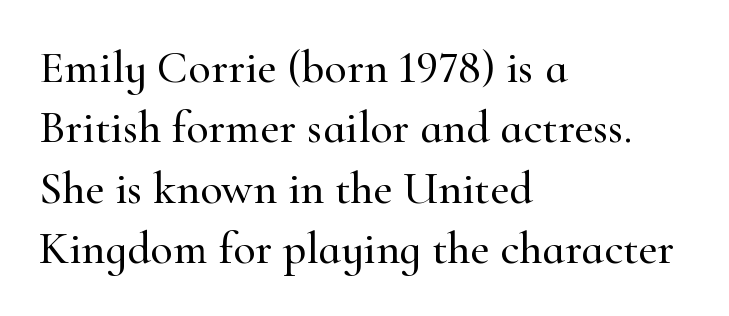
{"serif": "yes", "italic": "no", "width": "normal", "stroke_contrast": "high", "x_height": "small", "monospaced": "no", "underline": "no", "align": "left", "line_spacing": "normal", "line_spacing_ratio": 1.31, "letter_spacing": "normal", "letter_spacing_em": 0.0, "glyph_px": 46}
